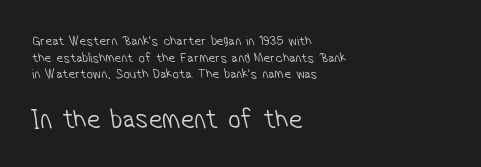
The image shows 28 px light, condensed sans-serif type; set left-aligned, line spacing 1.18x, normal letter spacing, not underlined; the second (bottom) block is 2.0x larger; low stroke contrast and a medium x-height.
